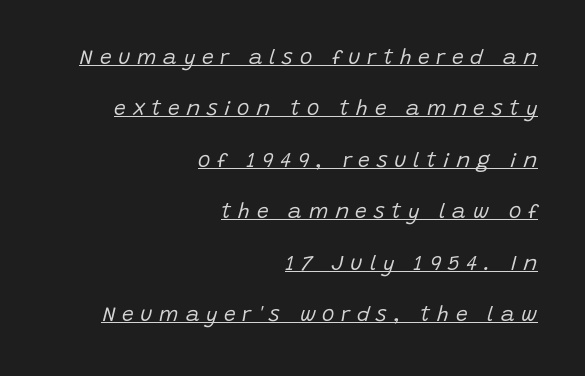
{"italic": "yes", "lean": "right", "slant_degrees": 15, "bold": "no", "underline": "yes", "align": "right", "line_spacing": "loose", "line_spacing_ratio": 2.45, "letter_spacing": "wide", "letter_spacing_em": 0.32, "glyph_px": 21}
